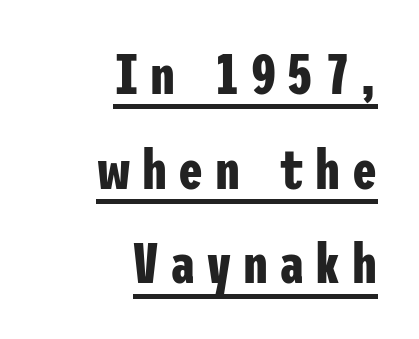
The horizontal fit of the characters is loose and conspicuously gappy. Nothing sits at the stroke ends, so this counts as sans-serif. Reading down the block, your eye finds every line finishing at a fixed right position. The glyphs have the mass of a bold cut. Somebody hit Ctrl+U on this one — the words are underlined.
